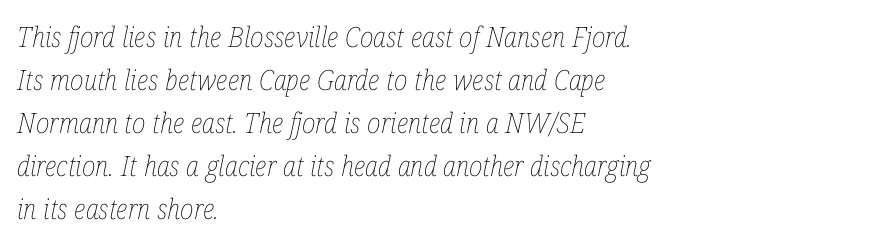
The image shows 28 px thin, condensed type, italic (leaning right); set left-aligned, normal line spacing (1.54x), normal letter spacing, not underlined; low stroke contrast and a medium x-height.
